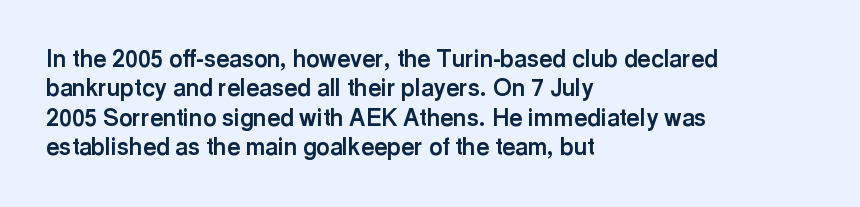
The image shows 23 px bold type, upright; set left-aligned, normal line spacing (1.28x), normal letter spacing, not underlined.
